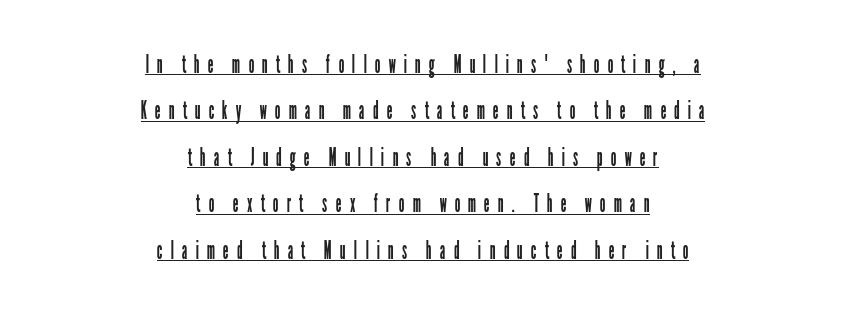
Q: Is the text bold? A: No.
Q: Is the text italic (slanted)? A: No, it is upright.
Q: Is the text underlined? A: Yes.
Q: How is the paragraph aligned? A: Centered.
Q: Is the spacing between letters normal or unusually wide? A: Unusually wide.
